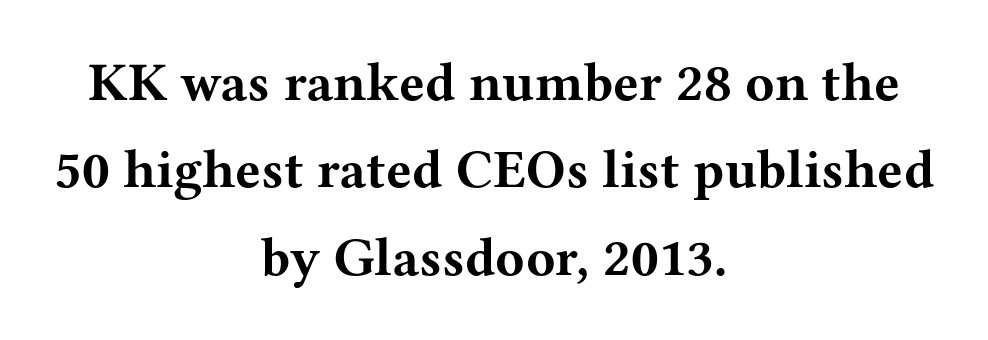
Q: Is the text bold? A: Yes.
Q: Is the text italic (slanted)? A: No, it is upright.
Q: Is the typeface a serif or a sans-serif typeface? A: Serif.
Q: Is the text underlined? A: No.
Q: How is the paragraph aligned? A: Centered.
Q: Is the spacing between letters normal or unusually wide? A: Normal.
Q: Is the spacing between lines tight, normal or loose? A: Normal.
Q: Width (condensed, normal, or wide)? A: Wide.
Q: Stroke contrast? A: Medium.
Q: x-height? A: Medium.
Q: Monospaced? A: No.
